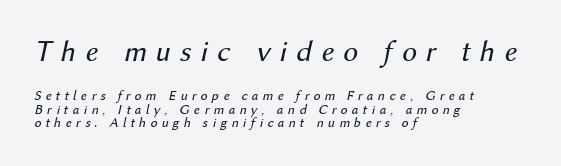
The image shows 30 px regular-weight type, italic (leaning right); set left-aligned, tight line spacing (0.97x), unusually wide letter spacing (+0.3 em), not underlined; the first (top) block is 2.14x larger; medium stroke contrast and a medium x-height.
